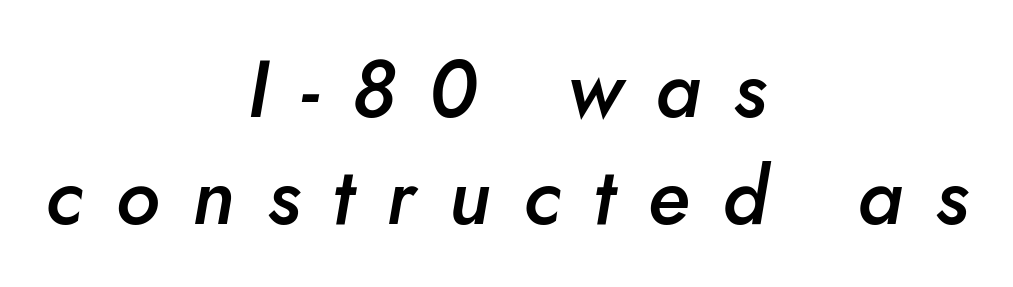
The image shows 80 px semibold type, italic (leaning right); set centered, normal line spacing (1.34x), unusually wide letter spacing (+0.41 em), not underlined; low stroke contrast and a small x-height.
